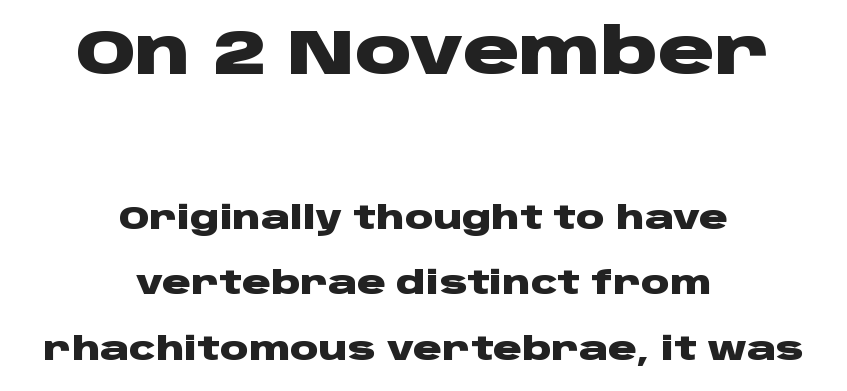
Q: Is the text bold? A: Yes.
Q: Is the text italic (slanted)? A: No, it is upright.
Q: Is the typeface a serif or a sans-serif typeface? A: Sans-serif.
Q: Is the text underlined? A: No.
Q: How is the paragraph aligned? A: Centered.
Q: Is the spacing between letters normal or unusually wide? A: Normal.
Q: Is the spacing between lines tight, normal or loose? A: Loose.
Q: Which block of text is set in a larger size, the first (top) or the second (bottom)? A: The first (top) one.
Q: Width (condensed, normal, or wide)? A: Wide.
Q: Stroke contrast? A: Low.
Q: x-height? A: Large.
Q: Monospaced? A: No.
